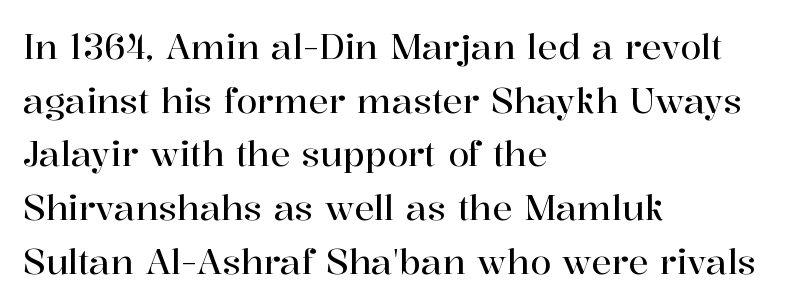
{"serif": "yes", "italic": "no", "width": "normal", "stroke_contrast": "high", "x_height": "medium", "monospaced": "no", "underline": "no", "align": "left", "line_spacing": "normal", "line_spacing_ratio": 1.58, "letter_spacing": "normal", "letter_spacing_em": 0.0, "glyph_px": 34}
